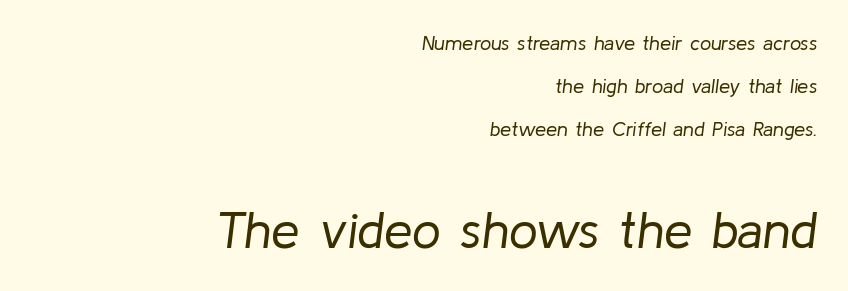
The image shows 51 px regular-weight type, italic (leaning right); set right-aligned, loose line spacing (2.14x), normal letter spacing, not underlined; the second (bottom) block is 2.55x larger; low stroke contrast and a medium x-height.
